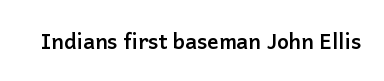
The image shows 21 px bold type, upright; set normal letter spacing, not underlined.
